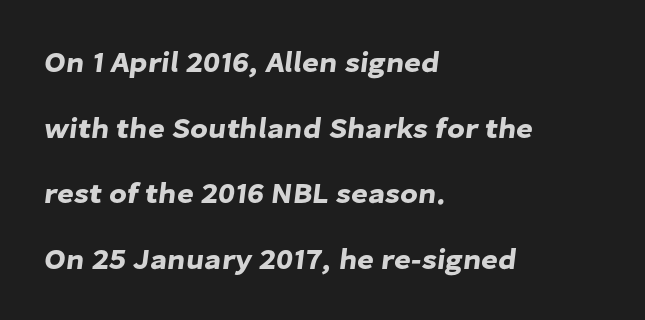
The image shows 29 px sans-serif type; set left-aligned, loose line spacing (2.26x), normal letter spacing, not underlined; low stroke contrast and a medium x-height.
